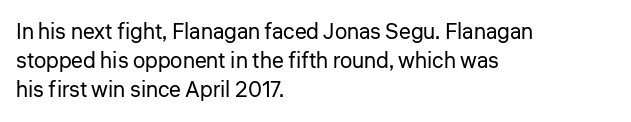
{"italic": "no", "bold": "no", "underline": "no", "align": "left", "line_spacing": "normal", "line_spacing_ratio": 1.31, "letter_spacing": "normal", "letter_spacing_em": 0.0, "glyph_px": 22}
